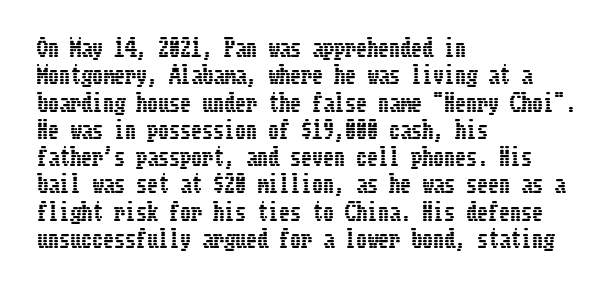
Q: Is the text italic (slanted)? A: No, it is upright.
Q: Is the text underlined? A: No.
Q: How is the paragraph aligned? A: Left-aligned.
Q: Is the spacing between letters normal or unusually wide? A: Normal.
